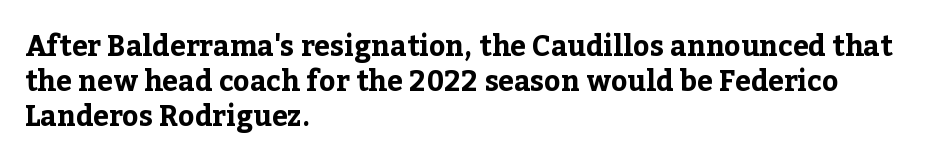
Q: Is the text bold? A: Yes.
Q: Is the text italic (slanted)? A: No, it is upright.
Q: Is the typeface a serif or a sans-serif typeface? A: Serif.
Q: Is the text underlined? A: No.
Q: How is the paragraph aligned? A: Left-aligned.
Q: Is the spacing between letters normal or unusually wide? A: Normal.
Q: Is the spacing between lines tight, normal or loose? A: Normal.
Q: Width (condensed, normal, or wide)? A: Normal.
Q: Stroke contrast? A: Low.
Q: x-height? A: Medium.
Q: Monospaced? A: No.
